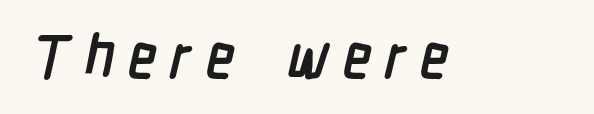
The face used here is proportionally spaced, like ordinary book or web type. Display-style spreading of the glyphs; the letterfit is very open. Glance below the letters and you will spot only blank space. Typographic density is high because the face is bold. Serif or sans? Sans — the stroke terminals are bare.
